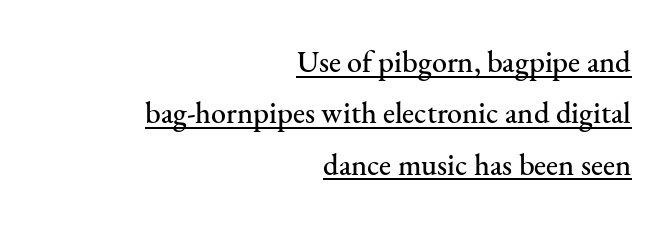
The image shows 30 px serif type, upright; set right-aligned, line spacing 1.71x, normal letter spacing, underlined; medium stroke contrast and a small x-height.
